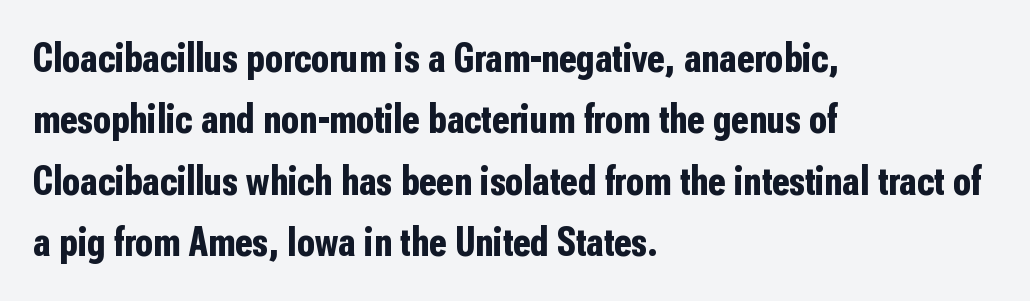
{"serif": "no", "italic": "no", "bold": "yes", "weight": "bold", "width": "condensed", "stroke_contrast": "low", "x_height": "medium", "monospaced": "no", "underline": "no", "align": "left", "line_spacing": "normal", "line_spacing_ratio": 1.5, "letter_spacing": "normal", "letter_spacing_em": 0.0, "glyph_px": 41}
